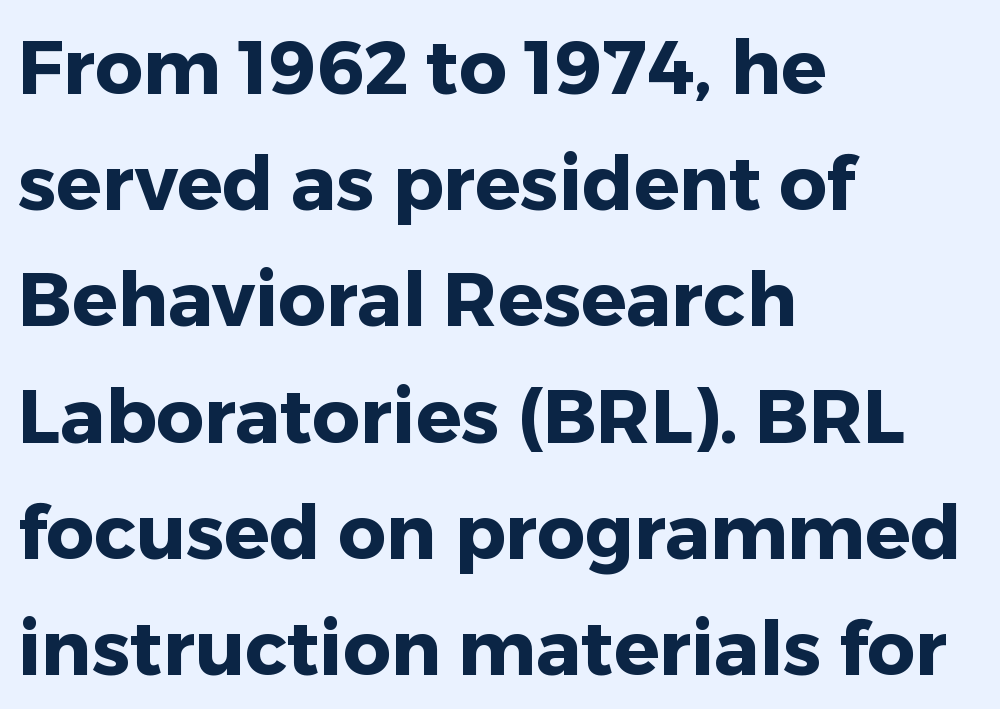
What's the leading like? Ordinary, nothing unusual. The rendering uses natural spacing where letterforms have individual widths. Each row of text sits above clean, open space. This sample is left-justified, so line endings fall wherever the words run out. In terms of weight, the rendering is a true, heavy bold.
